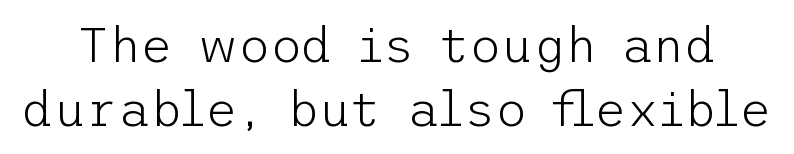
Q: Is the text bold? A: No.
Q: Is the text italic (slanted)? A: No, it is upright.
Q: Is the typeface a serif or a sans-serif typeface? A: Sans-serif.
Q: Is the text underlined? A: No.
Q: Is the spacing between letters normal or unusually wide? A: Normal.
Q: Is the spacing between lines tight, normal or loose? A: Normal.
Q: Width (condensed, normal, or wide)? A: Normal.
Q: Stroke contrast? A: Low.
Q: x-height? A: Medium.
